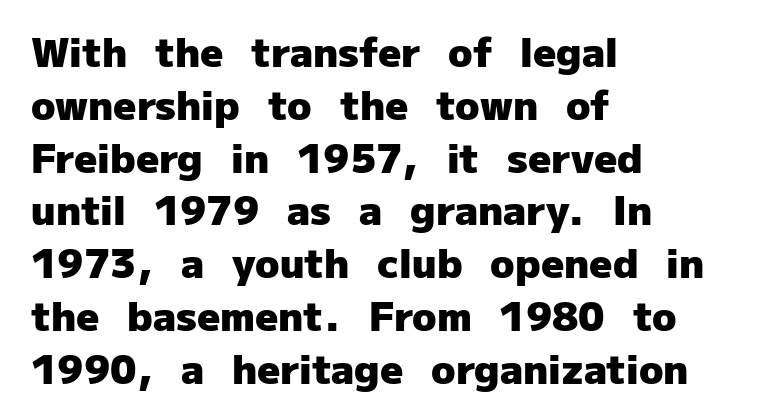
{"serif": "no", "italic": "no", "bold": "yes", "weight": "heavy", "width": "normal", "stroke_contrast": "low", "x_height": "medium", "monospaced": "no", "underline": "no", "align": "left", "line_spacing": "normal", "line_spacing_ratio": 1.32, "letter_spacing": "normal", "letter_spacing_em": 0.0, "glyph_px": 40}
